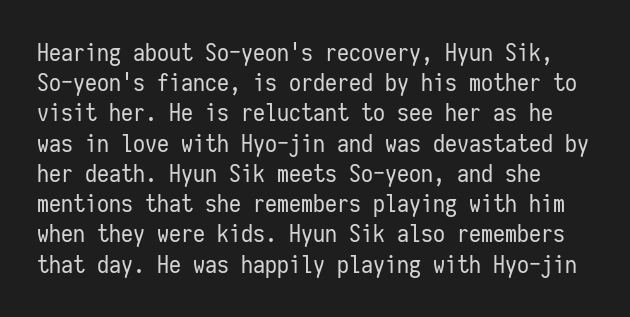
A roman cut, with each character standing at attention. Decoration check: the copy has no underline. Regular leading. The gaps between neighbouring characters are ordinary and unremarkable. The face looks like a standard text weight, possibly lighter.
